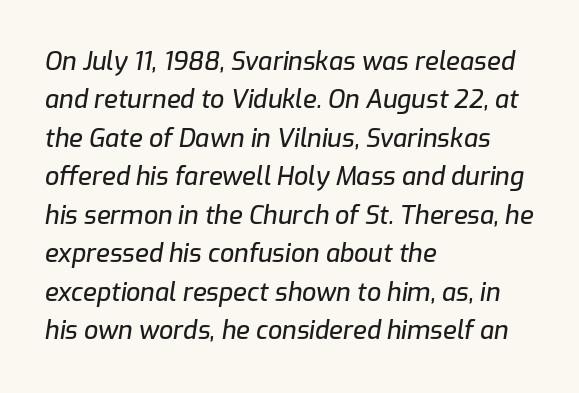
{"italic": "yes", "lean": "right", "slant_degrees": 9, "underline": "no", "align": "left", "line_spacing": "normal", "line_spacing_ratio": 1.54, "letter_spacing": "normal", "letter_spacing_em": 0.0, "glyph_px": 25}
